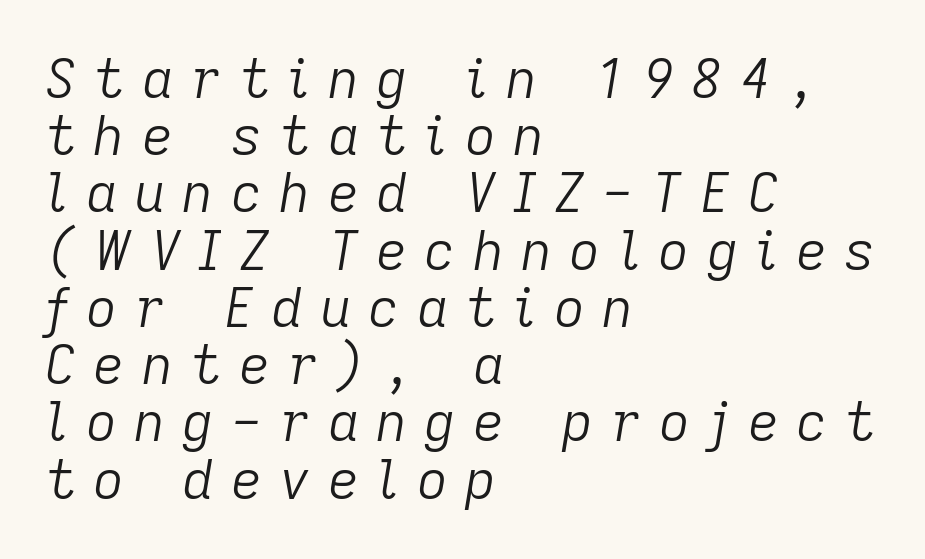
The image shows 54 px light type, italic (leaning right); set left-aligned, tight line spacing (1.06x), unusually wide letter spacing (+0.32 em), not underlined; low stroke contrast and a medium x-height.
